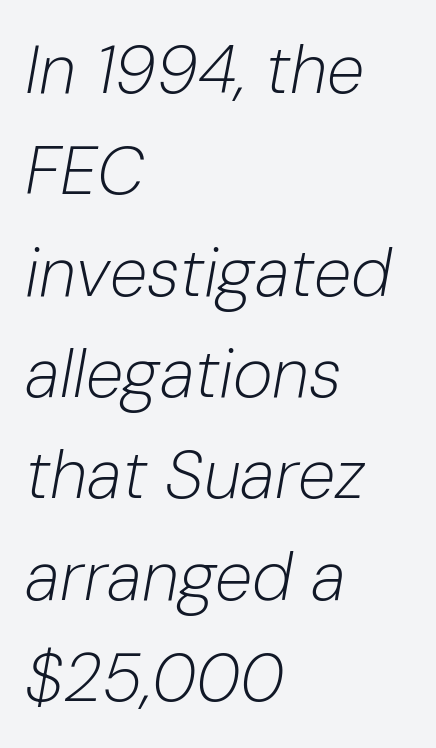
Q: Is the text bold? A: No.
Q: Is the text italic (slanted)? A: Yes, it leans right by about 10 degrees.
Q: Is the text underlined? A: No.
Q: How is the paragraph aligned? A: Left-aligned.
Q: Is the spacing between letters normal or unusually wide? A: Normal.
Q: Is the spacing between lines tight, normal or loose? A: Normal.
Q: Width (condensed, normal, or wide)? A: Normal.
Q: Stroke contrast? A: Low.
Q: x-height? A: Medium.
Q: Monospaced? A: No.
